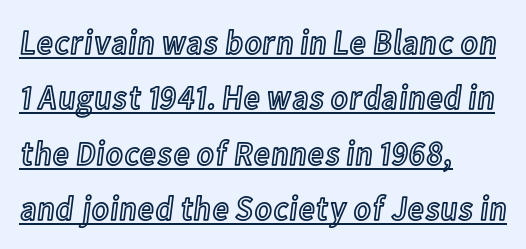
{"width": "condensed", "x_height": "medium", "monospaced": "no", "underline": "yes", "align": "left", "line_spacing": "normal", "line_spacing_ratio": 1.58, "letter_spacing": "normal", "letter_spacing_em": 0.0, "glyph_px": 35}
